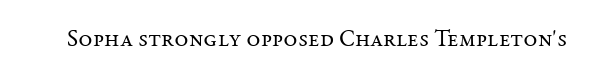
{"italic": "no", "bold": "no", "underline": "no", "letter_spacing": "normal", "letter_spacing_em": 0.0, "glyph_px": 24}
